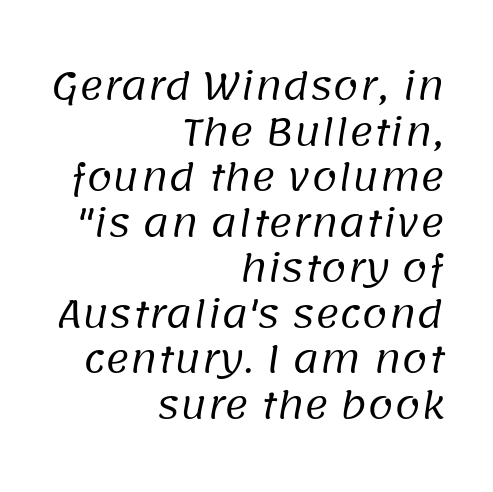
The rendering uses natural spacing where letterforms have individual widths. Has an underline been added? It has not. The rag falls on the left side of this text block. A sans-serif font was chosen for this passage.
